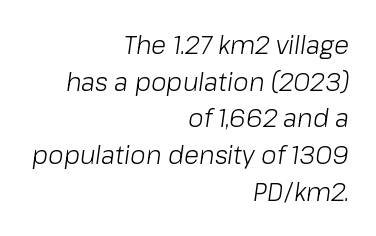
The image shows 25 px text type, italic (leaning right); set right-aligned, normal line spacing (1.47x), normal letter spacing, not underlined.
